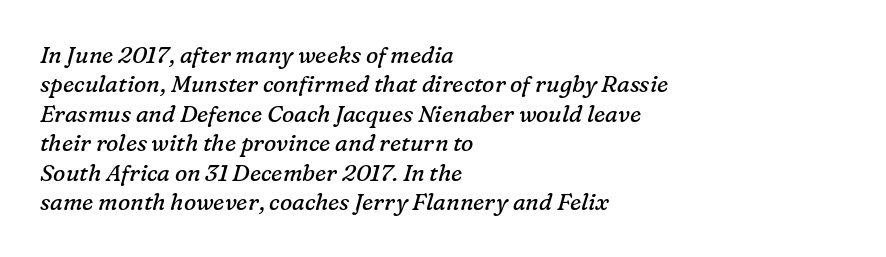
Q: Is the text bold? A: No.
Q: Is the text italic (slanted)? A: Yes, it leans right by about 16 degrees.
Q: Is the text underlined? A: No.
Q: How is the paragraph aligned? A: Left-aligned.
Q: Is the spacing between letters normal or unusually wide? A: Normal.
Q: Is the spacing between lines tight, normal or loose? A: Normal.
